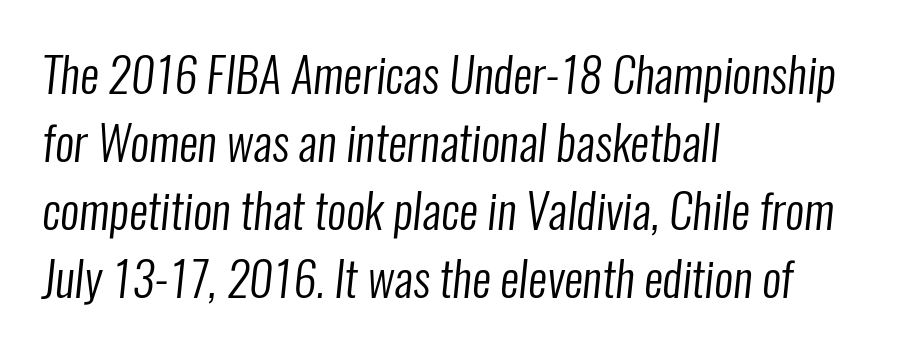
{"serif": "no", "bold": "no", "weight": "regular", "width": "condensed", "stroke_contrast": "low", "x_height": "medium", "monospaced": "no", "underline": "no", "align": "left", "line_spacing": "normal", "line_spacing_ratio": 1.45, "letter_spacing": "normal", "letter_spacing_em": 0.0, "glyph_px": 47}
